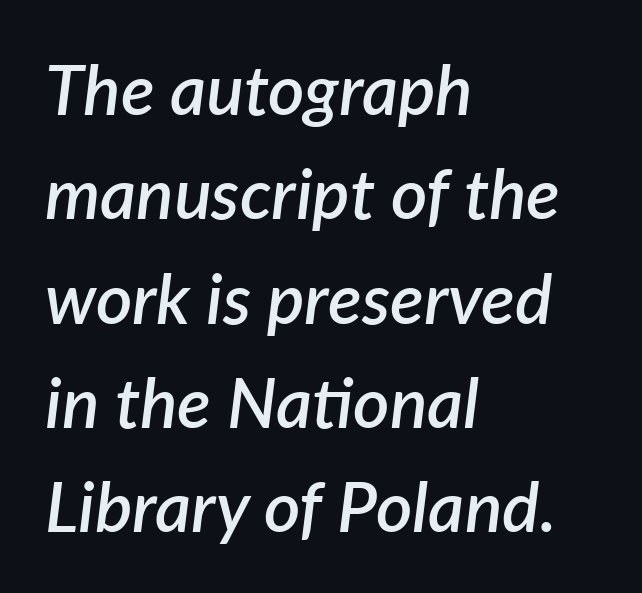
{"italic": "yes", "lean": "right", "slant_degrees": 7, "bold": "semi", "weight": "semibold", "width": "normal", "stroke_contrast": "low", "x_height": "medium", "monospaced": "no", "underline": "no", "align": "left", "line_spacing": "normal", "line_spacing_ratio": 1.49, "letter_spacing": "normal", "letter_spacing_em": 0.0, "glyph_px": 70}
